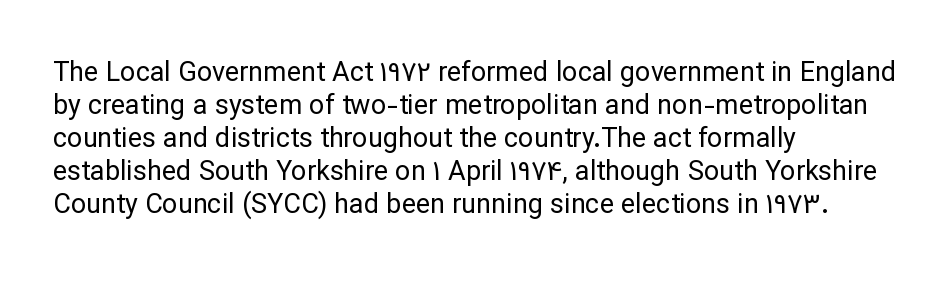
The type sits square on the baseline with zero lean. All the whitespace from short lines collects on the right. Students, note that the glyphs here touch the page at normal intervals. Weight class: somewhere from thin through regular. The foot of each line stays bare and open.
